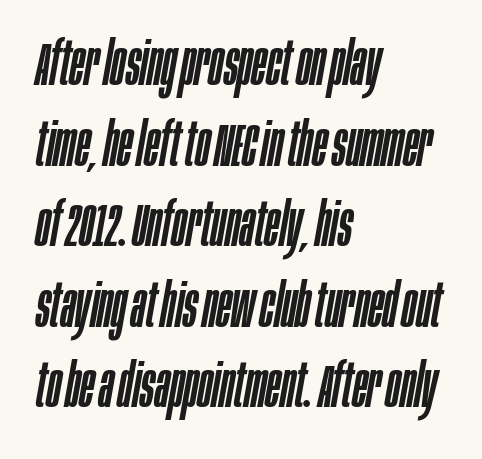
Q: Is the text italic (slanted)? A: Yes, it leans right by about 10 degrees.
Q: Is the text underlined? A: No.
Q: How is the paragraph aligned? A: Left-aligned.
Q: Is the spacing between letters normal or unusually wide? A: Normal.
Q: Is the spacing between lines tight, normal or loose? A: Normal.
Q: Width (condensed, normal, or wide)? A: Condensed.
Q: Stroke contrast? A: Low.
Q: x-height? A: Large.
Q: Monospaced? A: No.
